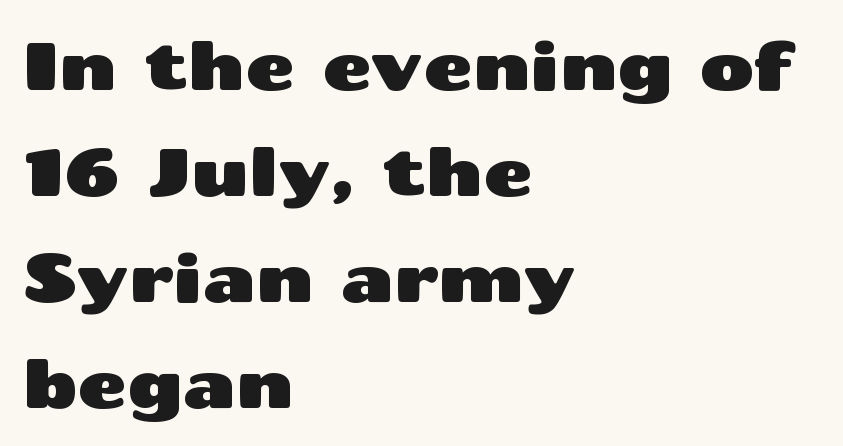
The image shows 67 px wide sans-serif type, upright; set left-aligned, normal line spacing (1.58x), normal letter spacing, not underlined; medium stroke contrast and a medium x-height.
